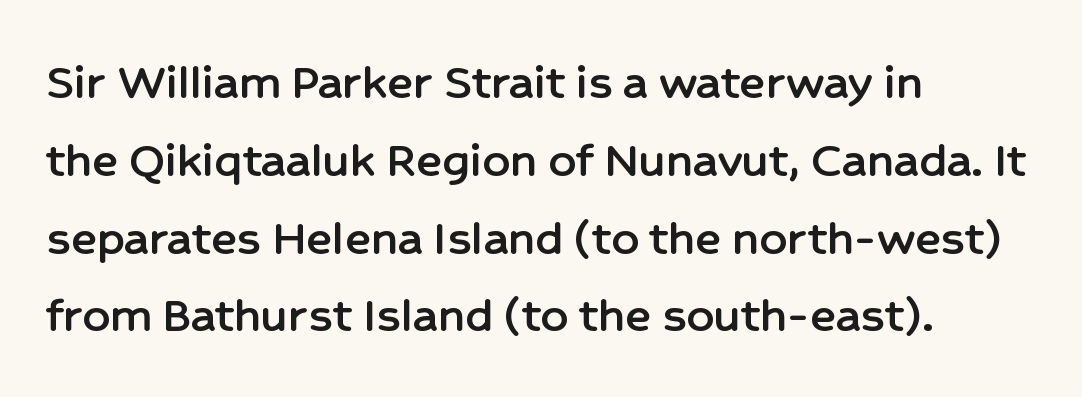
Italic: no, the glyphs are upright roman. The passage shown is not underscored anywhere. Think of a printed novel: that variable character pitch is what you see here. Observe the absence of serifs on each vertical stroke in this sample. Horizontal alignment here is leftward, the default for most running prose. Students, observe: this is what conventionally led text looks like.
